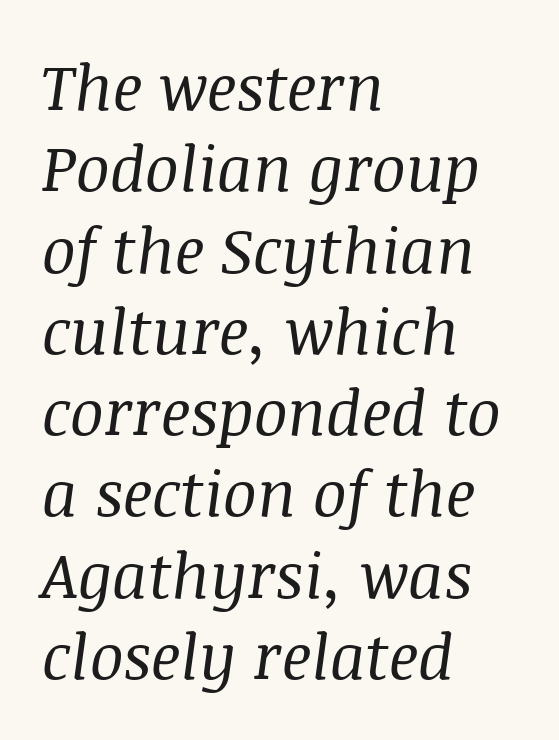
The ragged edge is on the right, which tells us the setting is flush left. Honestly, the letter spacing is just normal — you wouldn't notice it. The letters advance in unequal steps, a hallmark of proportional type. A clean baseline with only descenders dipping below it. Type style note: has serifs. Slant detected: the letters are inclined.
